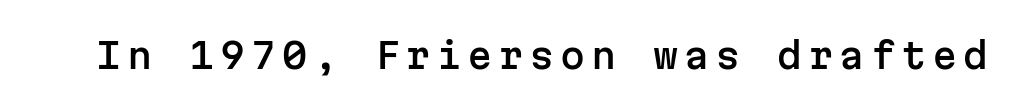
{"serif": "no", "italic": "no", "width": "normal", "stroke_contrast": "low", "x_height": "medium", "monospaced": "yes", "underline": "no", "glyph_px": 36}
